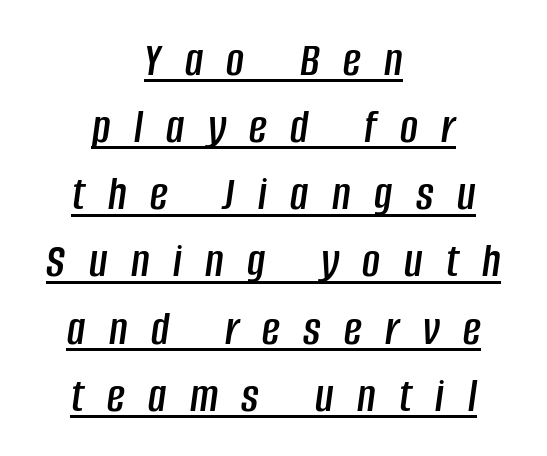
What stands out about the letter spacing? Its width — letters are far apart. There's an unmistakable incline to the writing here. Note the varied advance widths — an 'i' is clearly narrower than an 'm'. In terms of leading, this rendering sits right in the middle. Quick note: underline on. If you folded the block vertically in half, each line would mirror itself in length.
